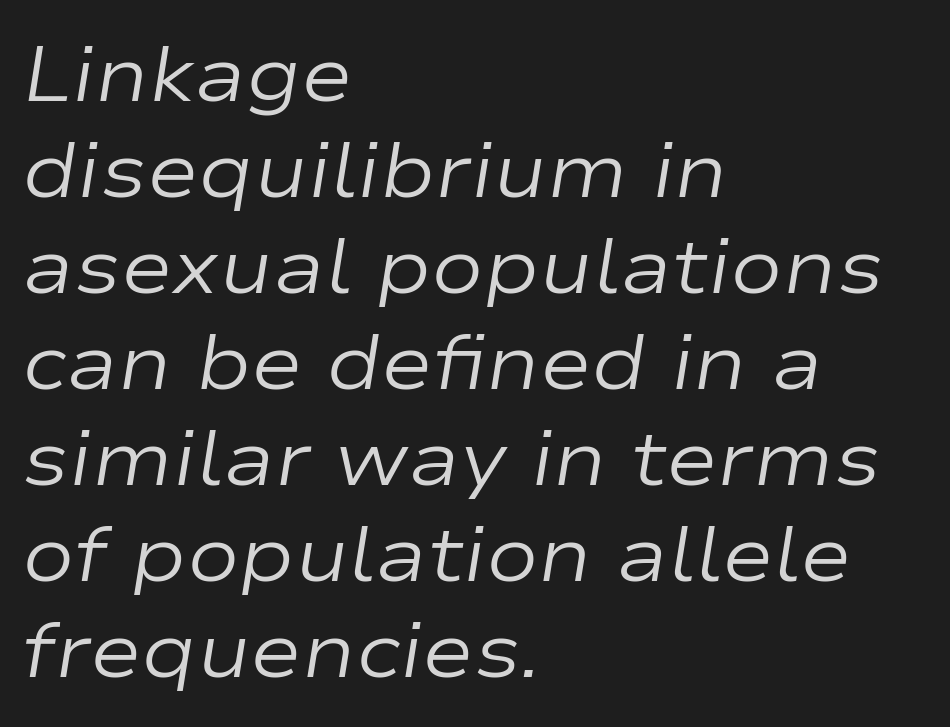
Is this a heavy cut? Hardly; it is regular or lighter. Reading down the block, your eye returns to a fixed left position each line. Underlining? Definitely not there. Looking at the ascenders, they clearly lean.
